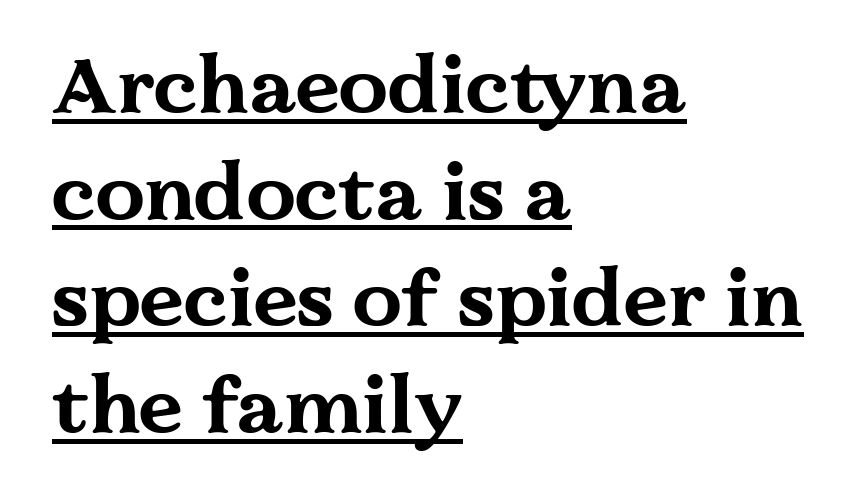
{"serif": "yes", "italic": "no", "bold": "yes", "weight": "bold", "width": "wide", "stroke_contrast": "medium", "x_height": "medium", "monospaced": "no", "underline": "yes", "align": "left", "line_spacing": "normal", "line_spacing_ratio": 1.35, "letter_spacing": "normal", "letter_spacing_em": 0.0, "glyph_px": 79}
